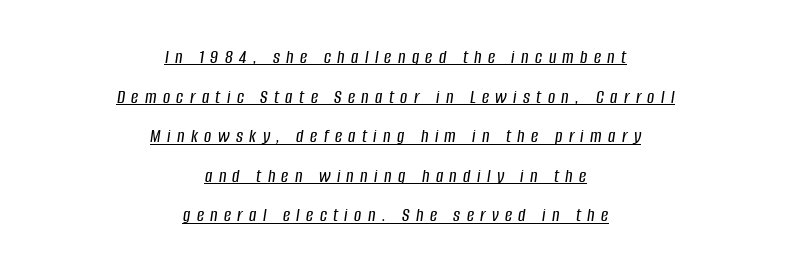
The image shows 20 px text type, italic (leaning right); set centered, loose line spacing (1.98x), unusually wide letter spacing (+0.32 em), underlined.
